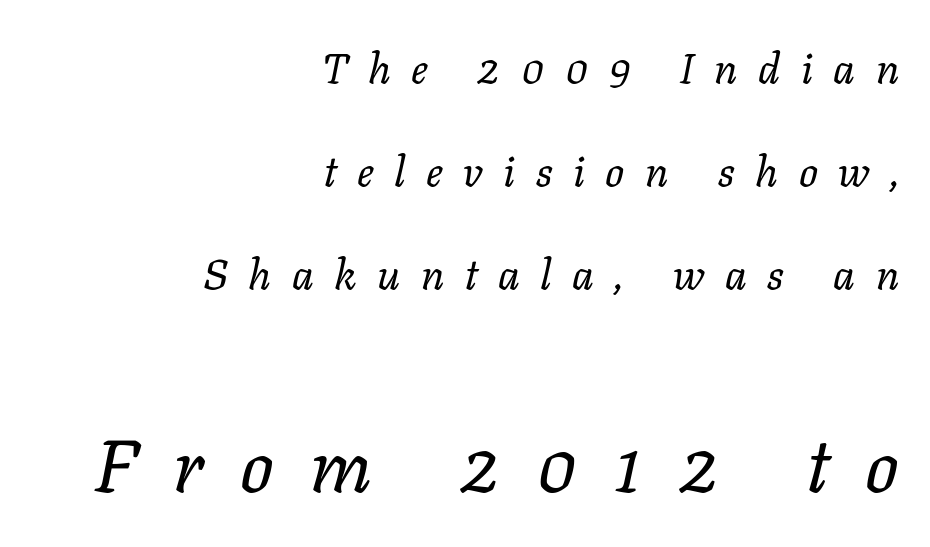
Q: Is the text bold? A: No.
Q: Is the text italic (slanted)? A: Yes, it leans right by about 11 degrees.
Q: Is the text underlined? A: No.
Q: How is the paragraph aligned? A: Right-aligned.
Q: Is the spacing between letters normal or unusually wide? A: Unusually wide.
Q: Is the spacing between lines tight, normal or loose? A: Loose.
Q: Which block of text is set in a larger size, the first (top) or the second (bottom)? A: The second (bottom) one.
Q: Width (condensed, normal, or wide)? A: Normal.
Q: Stroke contrast? A: Low.
Q: x-height? A: Medium.
Q: Monospaced? A: No.
